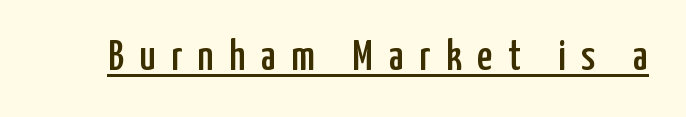
This sample carries an underscore along the baseline area. Is this a fixed-width face? No — the glyphs have proportional, varying widths. Words appear elongated and porous because spacing is wide. Italic? Not at all — the glyphs are vertical.
